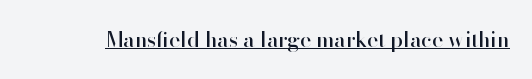
Students, note that the glyphs here touch the page at normal intervals. Does a line run under the words? Yes, clearly. Designer's note — italics off, roman on.
